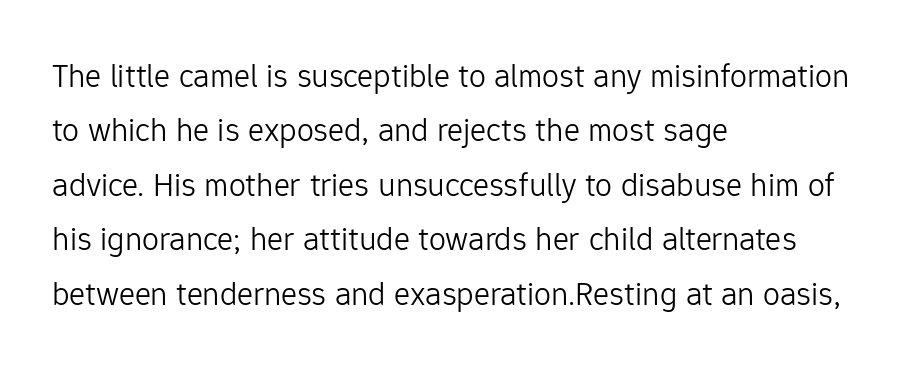
Quick note: underline off. You could not count columns in this text — the font is proportionally spaced. In terms of leading, this rendering sits right in the middle. Observe the ordinary spacing: letters are neighbours, not strangers. The type sits square on the baseline with zero lean.
